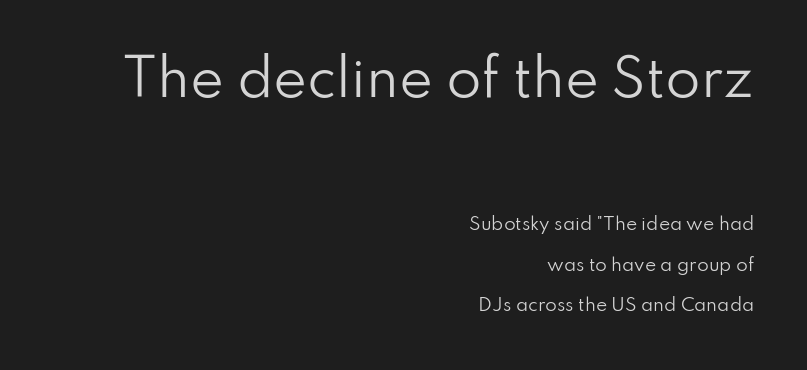
The image shows 51 px regular-weight sans-serif type, upright; set right-aligned, loose line spacing (2.38x), normal letter spacing, not underlined; the first (top) block is 3.0x larger; low stroke contrast and a small x-height.
